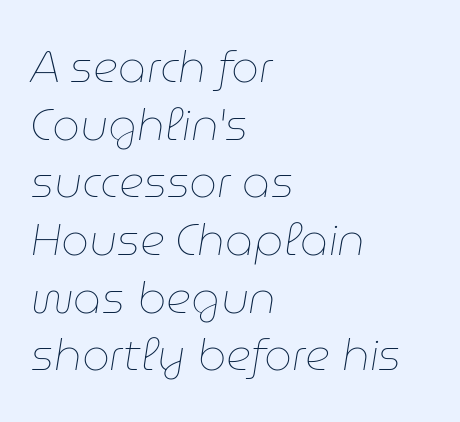
Q: Is the text bold? A: No.
Q: Is the text italic (slanted)? A: Yes, it leans right by about 9 degrees.
Q: Is the text underlined? A: No.
Q: How is the paragraph aligned? A: Left-aligned.
Q: Is the spacing between letters normal or unusually wide? A: Normal.
Q: Is the spacing between lines tight, normal or loose? A: Normal.
Q: Width (condensed, normal, or wide)? A: Normal.
Q: Stroke contrast? A: Low.
Q: x-height? A: Medium.
Q: Monospaced? A: No.
